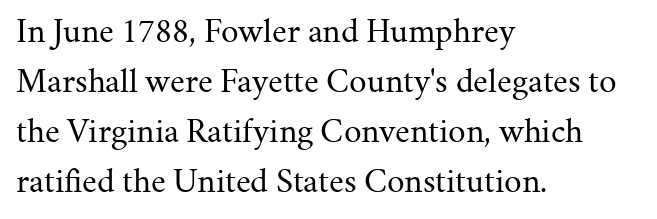
{"serif": "yes", "italic": "no", "bold": "no", "weight": "regular", "width": "normal", "stroke_contrast": "medium", "x_height": "medium", "monospaced": "no", "underline": "no", "align": "left", "line_spacing": "normal", "line_spacing_ratio": 1.43, "letter_spacing": "normal", "letter_spacing_em": 0.0, "glyph_px": 35}
